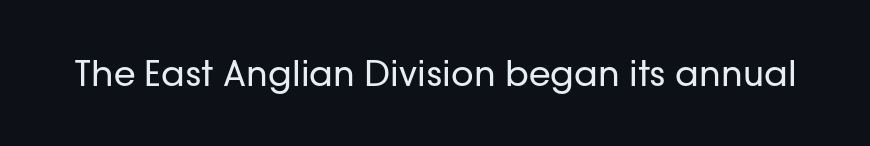
Default kerning and tracking; the words read as compact shapes. The typeface has the unassuming heft of standard copy or less. If you drew a line through each stem, it would be perfectly vertical. The rendering uses natural spacing where letterforms have individual widths.
